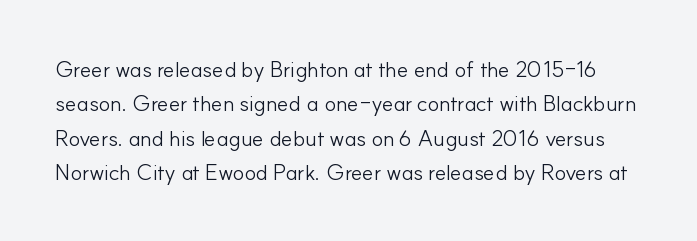
When letters stand straight like this, we call the style roman or upright. Compared with typical body copy, the letter spacing here is the same. The words here are not underlined. No letter is thick-stroked: the sample isn't bold.
